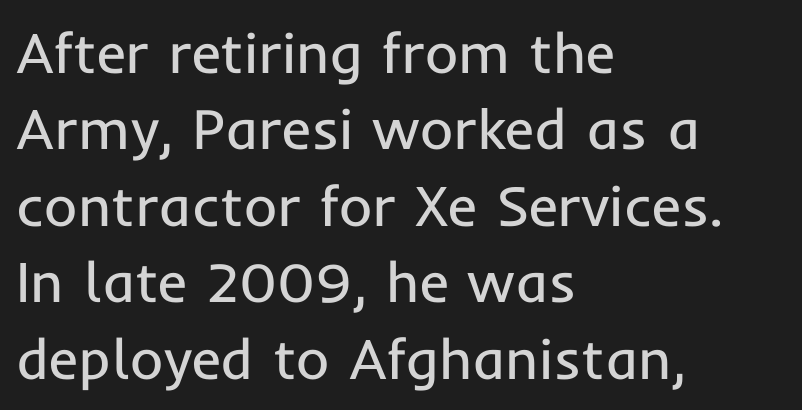
The face used here is proportionally spaced, like ordinary book or web type. Reading down the block, your eye returns to a fixed left position each line. Each new line begins a customary step beneath the previous one. This sample uses a sans-serif face. Default kerning and tracking; the words read as compact shapes.
